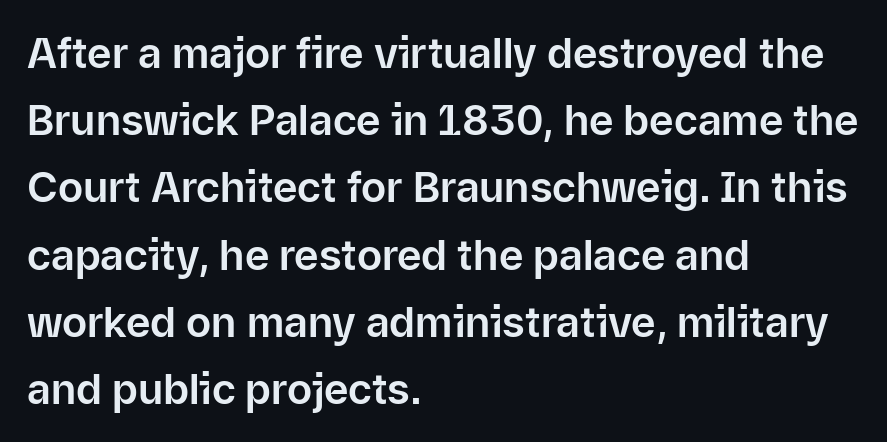
{"serif": "no", "italic": "no", "width": "normal", "stroke_contrast": "low", "x_height": "medium", "monospaced": "no", "underline": "no", "align": "left", "line_spacing": "normal", "line_spacing_ratio": 1.6, "letter_spacing": "normal", "letter_spacing_em": 0.0, "glyph_px": 42}
